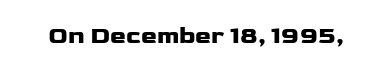
{"italic": "no", "bold": "yes", "underline": "no", "letter_spacing": "normal", "letter_spacing_em": 0.0, "glyph_px": 24}
